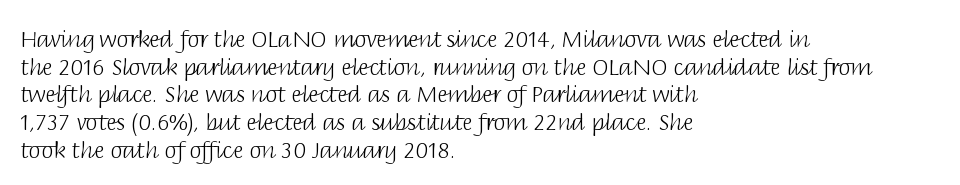
The typeface has the unassuming heft of standard copy or less. Vertical strokes here are truly vertical. A clean baseline with only descenders dipping below it. Default kerning and tracking; the words read as compact shapes.
